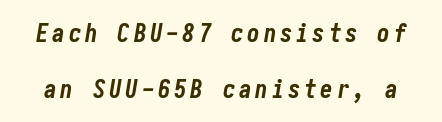
Q: Is the text bold? A: Yes.
Q: Is the text italic (slanted)? A: Yes, it leans right by about 10 degrees.
Q: Is the text underlined? A: No.
Q: Is the spacing between lines tight, normal or loose? A: Loose.
